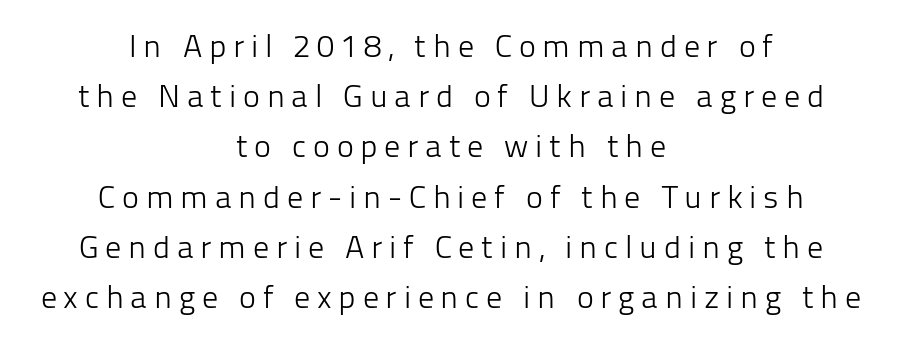
{"serif": "no", "italic": "no", "bold": "no", "weight": "light", "width": "normal", "stroke_contrast": "low", "x_height": "medium", "monospaced": "no", "underline": "no", "align": "center", "line_spacing": "normal", "line_spacing_ratio": 1.57, "letter_spacing": "wide", "letter_spacing_em": 0.21, "glyph_px": 32}
